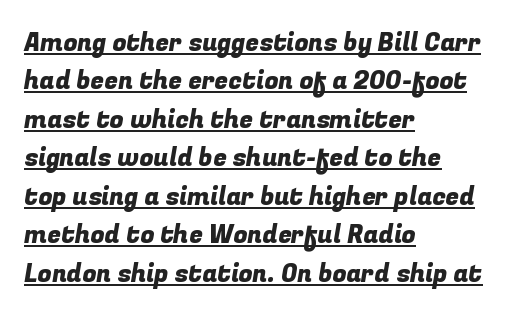
The image shows 25 px text type; set left-aligned, normal line spacing (1.54x), normal letter spacing, underlined.
